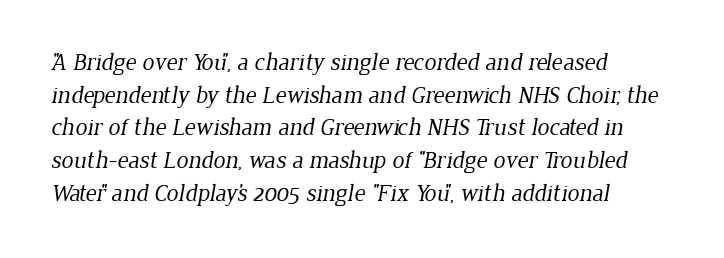
Q: Is the text bold? A: No.
Q: Is the text underlined? A: No.
Q: How is the paragraph aligned? A: Left-aligned.
Q: Is the spacing between letters normal or unusually wide? A: Normal.
Q: Is the spacing between lines tight, normal or loose? A: Normal.
